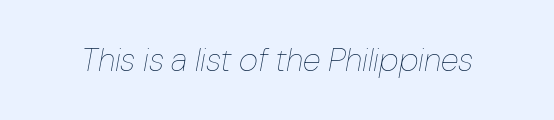
Q: Is the text bold? A: No.
Q: Is the text italic (slanted)? A: Yes, it leans right by about 10 degrees.
Q: Is the text underlined? A: No.
Q: Is the spacing between letters normal or unusually wide? A: Normal.
Q: Width (condensed, normal, or wide)? A: Normal.
Q: Stroke contrast? A: Low.
Q: x-height? A: Medium.
Q: Monospaced? A: No.
